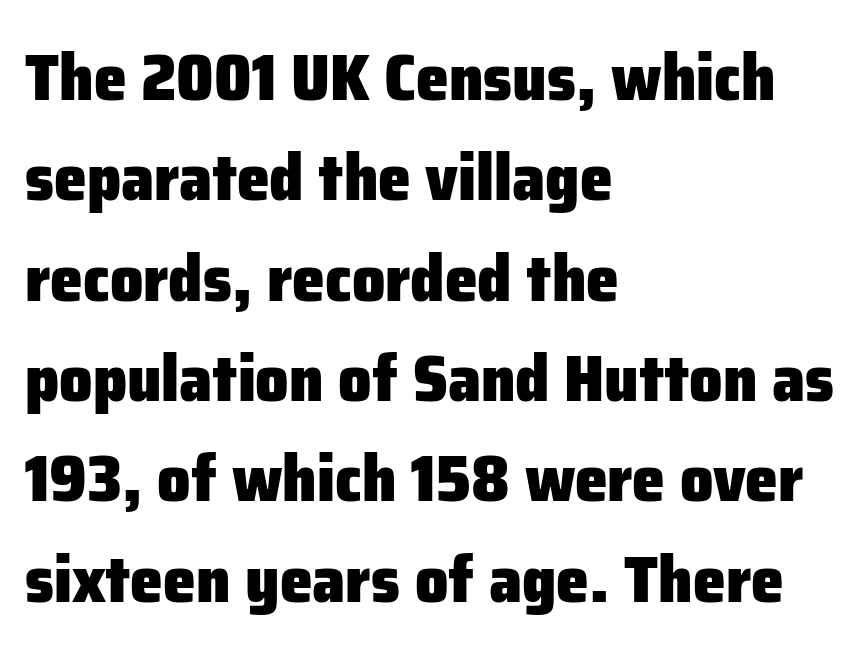
A typesetter would call this zero additional tracking. The designer went with a sans here, leaving each stem footless. Does the leading feel generous? No, just average. Is this a fixed-width face? No — the glyphs have proportional, varying widths. Do the letters lean? They stand straight.
